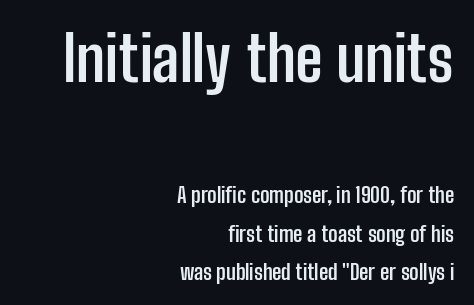
{"serif": "no", "italic": "no", "bold": "yes", "weight": "semibold", "width": "condensed", "stroke_contrast": "low", "x_height": "medium", "monospaced": "no", "underline": "no", "align": "right", "line_spacing_ratio": 1.82, "letter_spacing": "normal", "letter_spacing_em": 0.0, "larger_block": "first", "size_ratio": 2.95, "glyph_px": 62}
